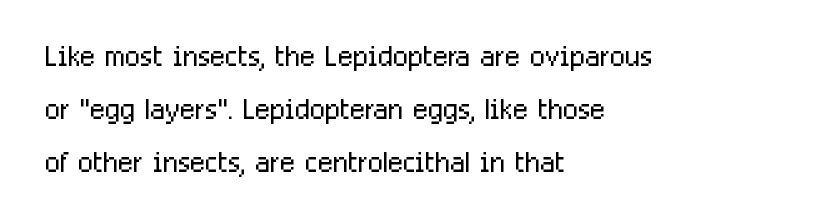
Q: Is the text bold? A: No.
Q: Is the text italic (slanted)? A: No, it is upright.
Q: Is the typeface a serif or a sans-serif typeface? A: Sans-serif.
Q: Is the text underlined? A: No.
Q: How is the paragraph aligned? A: Left-aligned.
Q: Is the spacing between letters normal or unusually wide? A: Normal.
Q: Is the spacing between lines tight, normal or loose? A: Normal.
Q: Width (condensed, normal, or wide)? A: Condensed.
Q: Stroke contrast? A: Low.
Q: x-height? A: Medium.
Q: Monospaced? A: No.
